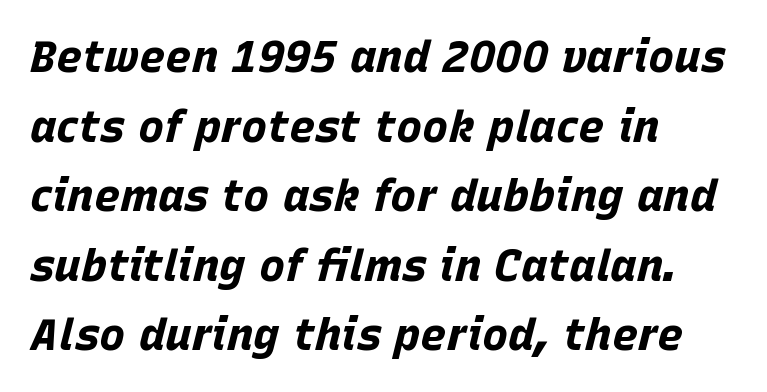
Q: Is the text bold? A: Yes.
Q: Is the text italic (slanted)? A: Yes, it leans right by about 15 degrees.
Q: Is the text underlined? A: No.
Q: How is the paragraph aligned? A: Left-aligned.
Q: Is the spacing between letters normal or unusually wide? A: Normal.
Q: Is the spacing between lines tight, normal or loose? A: Normal.
Q: Width (condensed, normal, or wide)? A: Normal.
Q: Stroke contrast? A: Low.
Q: x-height? A: Large.
Q: Monospaced? A: No.
